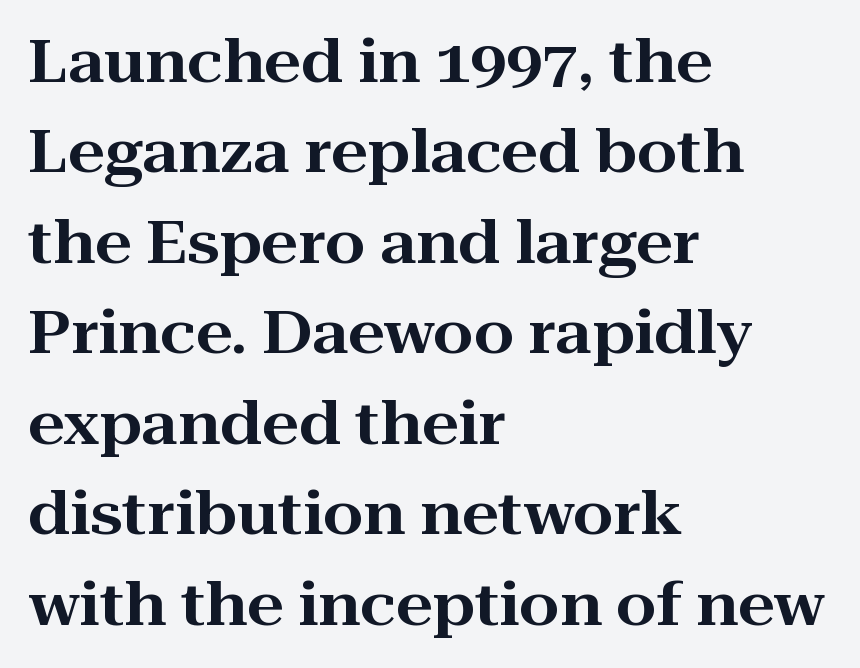
Q: Is the text italic (slanted)? A: No, it is upright.
Q: Is the typeface a serif or a sans-serif typeface? A: Serif.
Q: Is the text underlined? A: No.
Q: How is the paragraph aligned? A: Left-aligned.
Q: Is the spacing between letters normal or unusually wide? A: Normal.
Q: Is the spacing between lines tight, normal or loose? A: Normal.
Q: Width (condensed, normal, or wide)? A: Wide.
Q: Stroke contrast? A: High.
Q: x-height? A: Medium.
Q: Monospaced? A: No.
